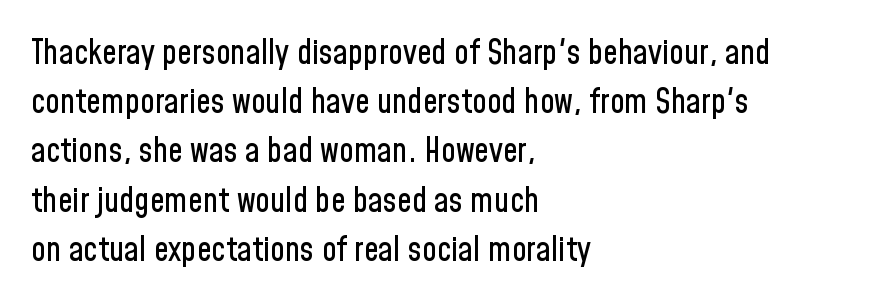
Q: Is the text italic (slanted)? A: No, it is upright.
Q: Is the typeface a serif or a sans-serif typeface? A: Sans-serif.
Q: Is the text underlined? A: No.
Q: How is the paragraph aligned? A: Left-aligned.
Q: Is the spacing between letters normal or unusually wide? A: Normal.
Q: Is the spacing between lines tight, normal or loose? A: Normal.
Q: Width (condensed, normal, or wide)? A: Condensed.
Q: Stroke contrast? A: Low.
Q: x-height? A: Medium.
Q: Monospaced? A: No.
